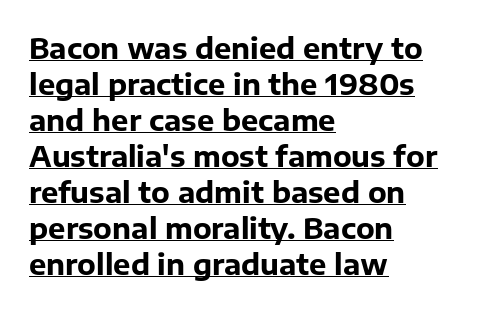
The rendering keeps characters at their native spacing. These lines were composed using upright roman letters. In CSS terms this would be text-align: left. What weight is shown? A full bold with thick strokes.
